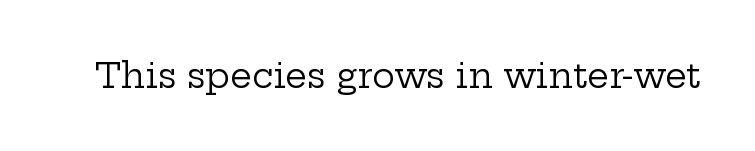
Q: Is the text bold? A: No.
Q: Is the text italic (slanted)? A: No, it is upright.
Q: Is the typeface a serif or a sans-serif typeface? A: Serif.
Q: Is the text underlined? A: No.
Q: Is the spacing between letters normal or unusually wide? A: Normal.
Q: Width (condensed, normal, or wide)? A: Wide.
Q: Stroke contrast? A: Low.
Q: x-height? A: Medium.
Q: Monospaced? A: No.
